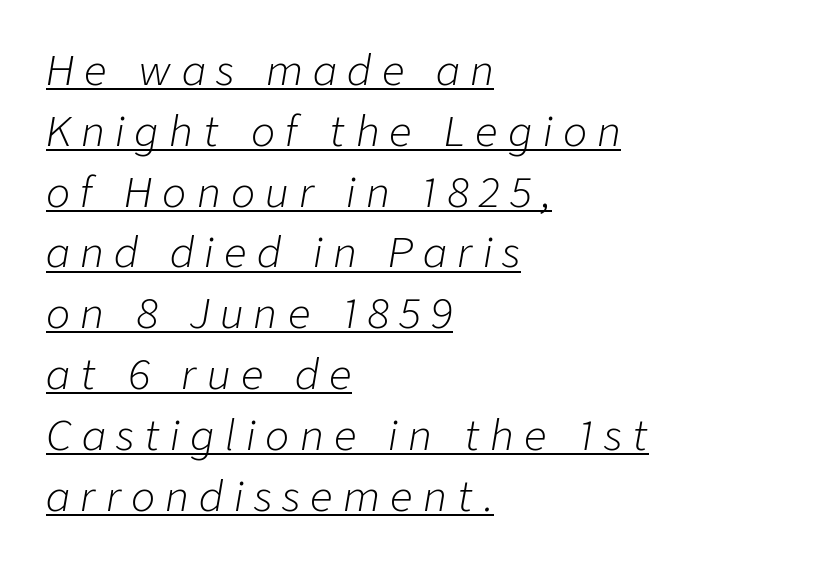
In terms of leading, this rendering sits right in the middle. Unbolded letterforms with no extra heft. Each letter keeps its own natural width here, so spacing adapts to shape. Short and long lines alike share a common starting point at left. Glance below the letters and you will spot a drawn line.
